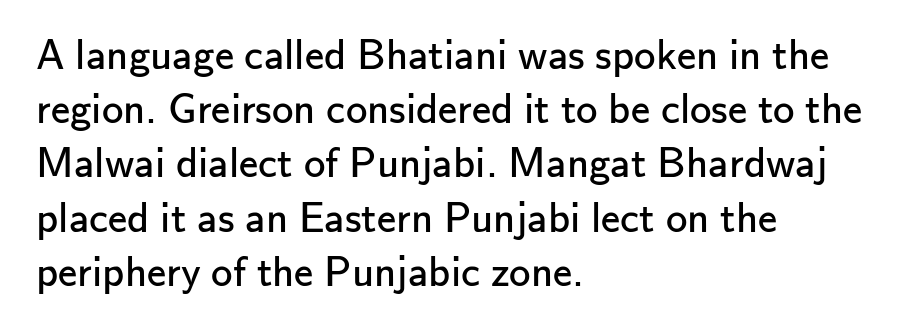
{"serif": "no", "italic": "no", "bold": "no", "weight": "regular", "width": "normal", "stroke_contrast": "low", "x_height": "small", "monospaced": "no", "underline": "no", "align": "left", "line_spacing": "normal", "line_spacing_ratio": 1.26, "letter_spacing": "normal", "letter_spacing_em": 0.0, "glyph_px": 43}
